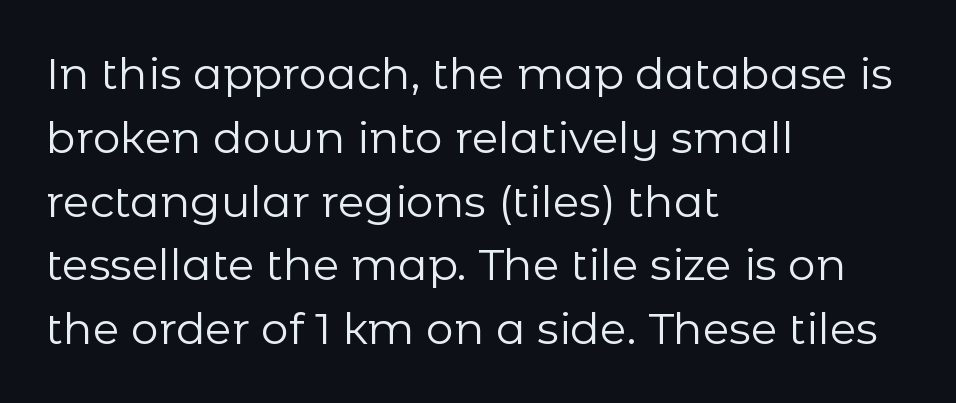
Weight: not bold — regular or lighter. The words here are not underlined. The vertical gap from one line to the next is medium. The face used here is a sans, in the tradition of grotesques and geometrics. Compared with typical body copy, the letter spacing here is the same.
